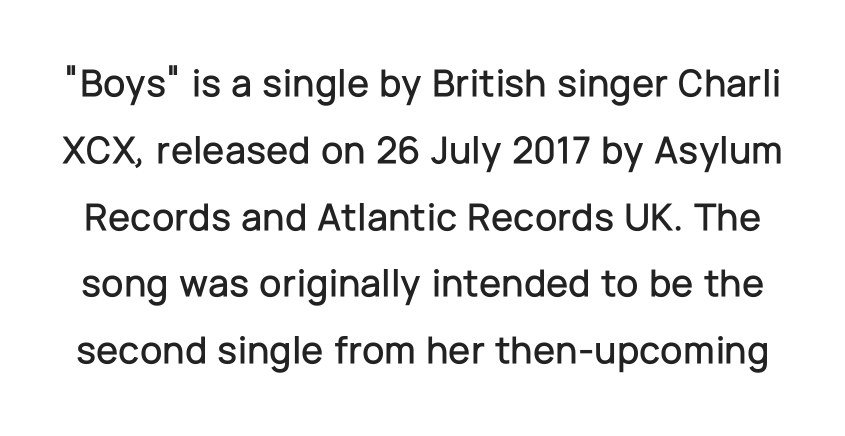
Q: Is the text italic (slanted)? A: No, it is upright.
Q: Is the typeface a serif or a sans-serif typeface? A: Sans-serif.
Q: Is the text underlined? A: No.
Q: Is the spacing between letters normal or unusually wide? A: Normal.
Q: Is the spacing between lines tight, normal or loose? A: Normal.
Q: Width (condensed, normal, or wide)? A: Normal.
Q: Stroke contrast? A: Low.
Q: x-height? A: Medium.
Q: Monospaced? A: No.
